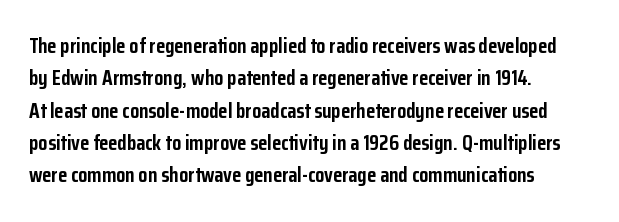
Unlike italic type, these characters show no tilt at all. Line starts are locked; line ends wander. Characters follow at the spacing the type designer built in. On the weight axis this lands at bold, roughly 700. The passage shown is not underscored anywhere.
